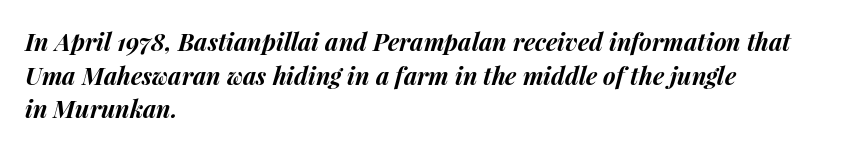
The sample has been set heavy, in full bold. Horizontal alignment here is leftward, the default for most running prose. Observe the ordinary spacing: letters are neighbours, not strangers. The letters are slanted; this is an italic face. If you measured baseline to baseline, you'd find a middling distance.
